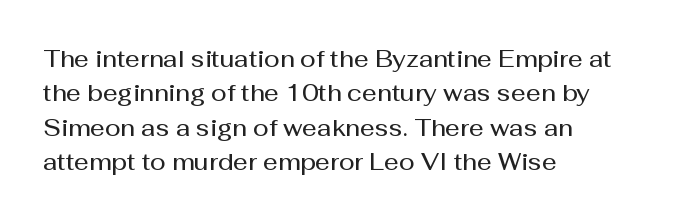
Q: Is the text bold? A: Semi-bold.
Q: Is the text italic (slanted)? A: No, it is upright.
Q: Is the text underlined? A: No.
Q: How is the paragraph aligned? A: Left-aligned.
Q: Is the spacing between letters normal or unusually wide? A: Normal.
Q: Is the spacing between lines tight, normal or loose? A: Normal.
